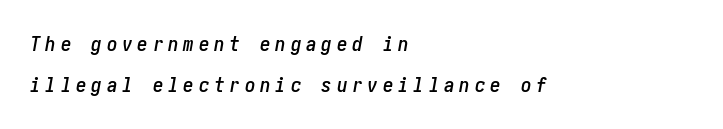
The image shows 21 px text type, italic (leaning right); set left-aligned, loose line spacing (1.97x), unusually wide letter spacing (+0.23 em), not underlined.
